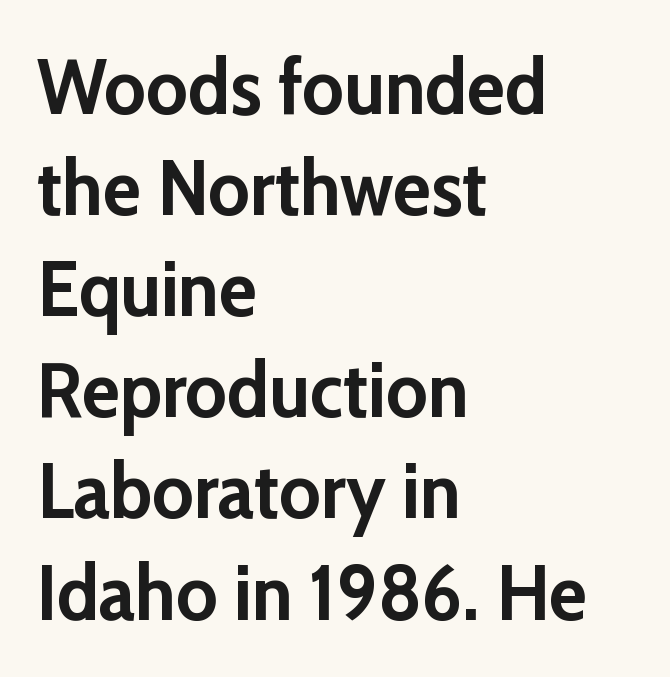
{"serif": "no", "italic": "no", "bold": "yes", "weight": "semibold", "width": "normal", "stroke_contrast": "low", "x_height": "medium", "monospaced": "no", "underline": "no", "align": "left", "line_spacing": "normal", "line_spacing_ratio": 1.28, "letter_spacing": "normal", "letter_spacing_em": 0.0, "glyph_px": 79}
